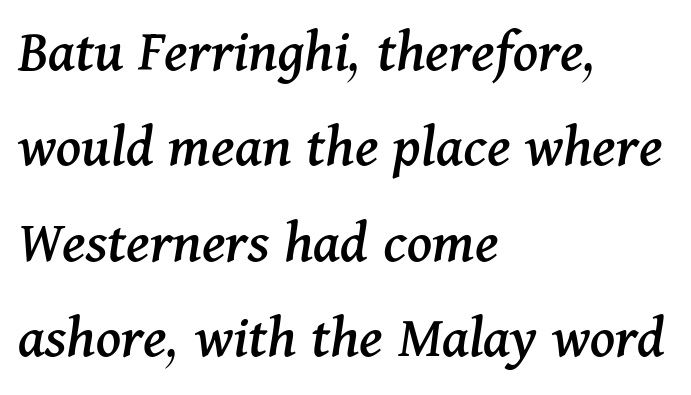
Q: Is the text italic (slanted)? A: Yes, it leans right by about 11 degrees.
Q: Is the typeface a serif or a sans-serif typeface? A: Serif.
Q: Is the text underlined? A: No.
Q: How is the paragraph aligned? A: Left-aligned.
Q: Is the spacing between letters normal or unusually wide? A: Normal.
Q: Is the spacing between lines tight, normal or loose? A: Normal.
Q: Width (condensed, normal, or wide)? A: Normal.
Q: Stroke contrast? A: Medium.
Q: x-height? A: Medium.
Q: Monospaced? A: No.
